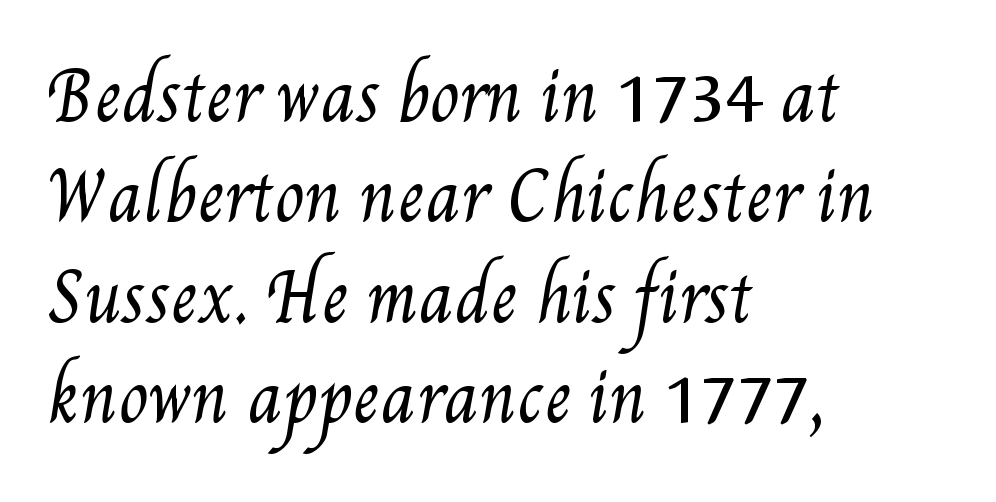
Q: Is the text bold? A: No.
Q: Is the text underlined? A: No.
Q: How is the paragraph aligned? A: Left-aligned.
Q: Is the spacing between letters normal or unusually wide? A: Normal.
Q: Is the spacing between lines tight, normal or loose? A: Normal.
Q: Width (condensed, normal, or wide)? A: Condensed.
Q: Stroke contrast? A: Medium.
Q: x-height? A: Small.
Q: Monospaced? A: No.
